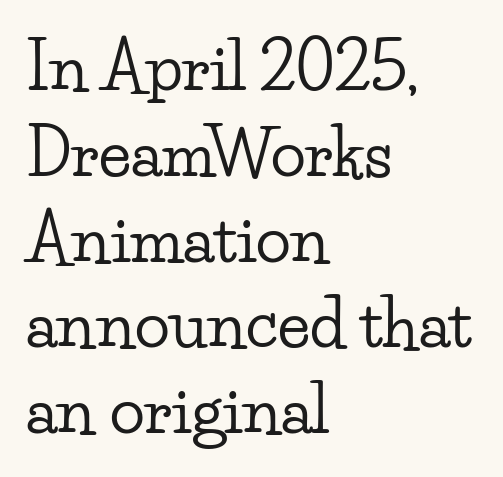
Q: Is the text italic (slanted)? A: No, it is upright.
Q: Is the typeface a serif or a sans-serif typeface? A: Serif.
Q: Is the text underlined? A: No.
Q: How is the paragraph aligned? A: Left-aligned.
Q: Is the spacing between letters normal or unusually wide? A: Normal.
Q: Is the spacing between lines tight, normal or loose? A: Normal.
Q: Width (condensed, normal, or wide)? A: Wide.
Q: Stroke contrast? A: Low.
Q: x-height? A: Small.
Q: Monospaced? A: No.
